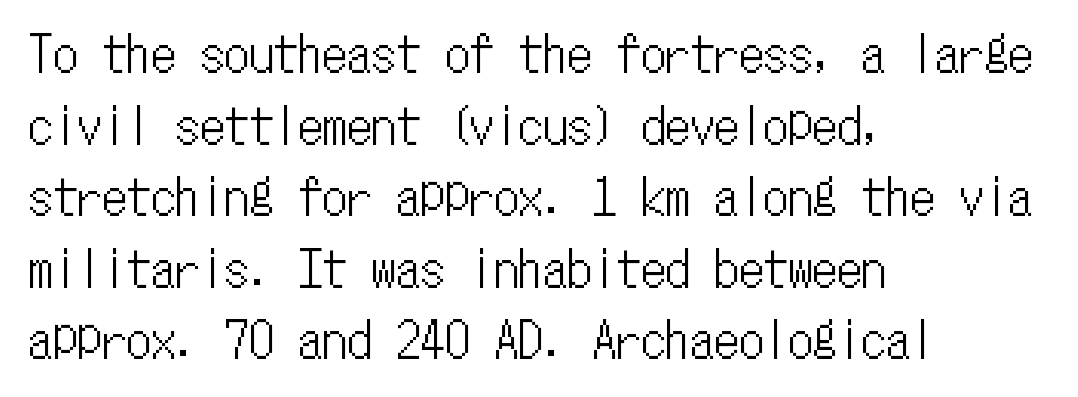
{"italic": "no", "width": "condensed", "stroke_contrast": "low", "x_height": "medium", "monospaced": "yes", "underline": "no", "align": "left", "line_spacing": "normal", "line_spacing_ratio": 1.46, "letter_spacing": "normal", "letter_spacing_em": 0.0, "glyph_px": 49}
